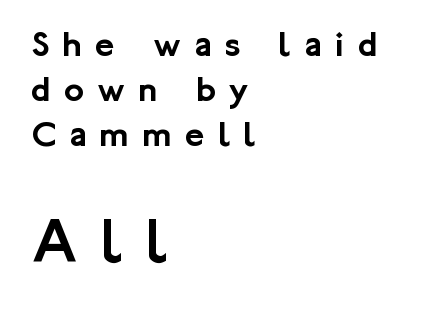
Q: Is the text italic (slanted)? A: No, it is upright.
Q: Is the typeface a serif or a sans-serif typeface? A: Sans-serif.
Q: Is the text underlined? A: No.
Q: How is the paragraph aligned? A: Left-aligned.
Q: Is the spacing between letters normal or unusually wide? A: Unusually wide.
Q: Which block of text is set in a larger size, the first (top) or the second (bottom)? A: The second (bottom) one.
Q: Width (condensed, normal, or wide)? A: Normal.
Q: Stroke contrast? A: Low.
Q: x-height? A: Medium.
Q: Monospaced? A: No.
